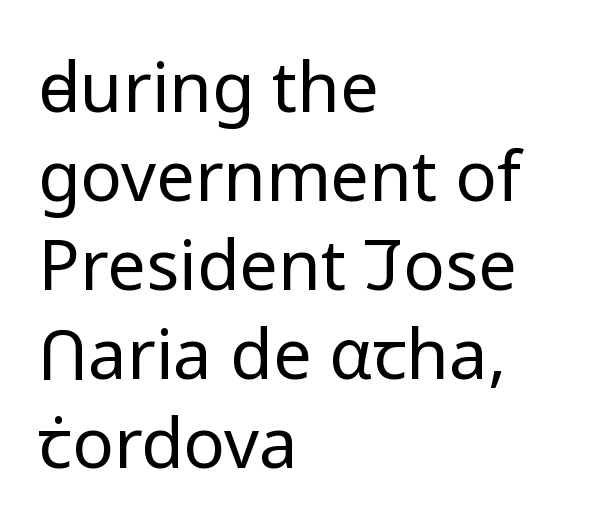
The image shows 69 px regular-weight sans-serif type, upright; set left-aligned, normal line spacing (1.29x), normal letter spacing, not underlined; low stroke contrast and a medium x-height.
